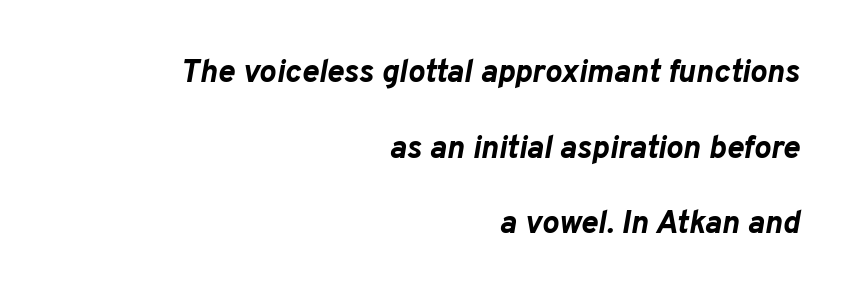
{"italic": "yes", "lean": "right", "slant_degrees": 10, "bold": "yes", "weight": "bold", "width": "normal", "stroke_contrast": "low", "x_height": "medium", "monospaced": "no", "underline": "no", "align": "right", "line_spacing": "loose", "line_spacing_ratio": 2.36, "letter_spacing": "normal", "letter_spacing_em": 0.0, "glyph_px": 32}
